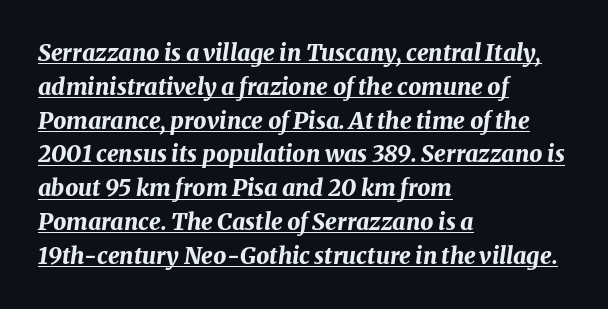
The image shows 23 px bold type, italic (leaning right); set left-aligned, normal line spacing (1.47x), normal letter spacing, underlined.
